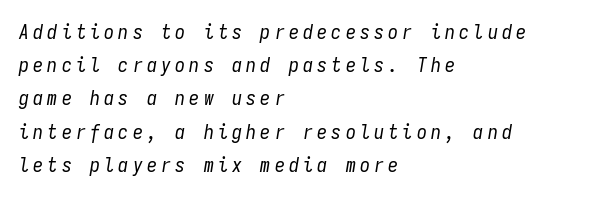
The image shows 20 px text type, italic (leaning right); set left-aligned, normal line spacing (1.66x), unusually wide letter spacing (+0.21 em), not underlined.
